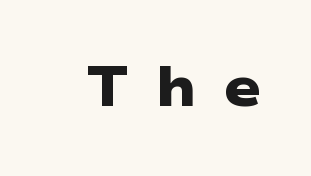
Q: Is the text bold? A: Yes.
Q: Is the typeface a serif or a sans-serif typeface? A: Sans-serif.
Q: Is the text underlined? A: No.
Q: Is the spacing between letters normal or unusually wide? A: Unusually wide.
Q: Width (condensed, normal, or wide)? A: Wide.
Q: Stroke contrast? A: Low.
Q: x-height? A: Medium.
Q: Monospaced? A: No.
